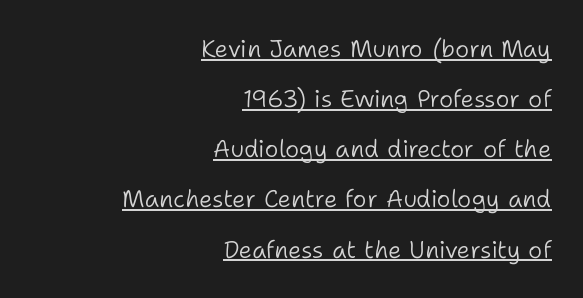
{"italic": "no", "bold": "no", "underline": "yes", "align": "right", "line_spacing": "loose", "line_spacing_ratio": 2.09, "letter_spacing": "normal", "letter_spacing_em": 0.0, "glyph_px": 24}
